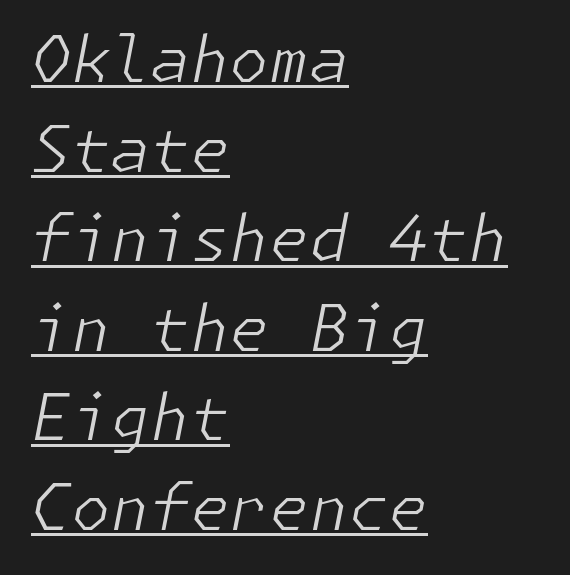
Q: Is the text bold? A: No.
Q: Is the text italic (slanted)? A: Yes, it leans right by about 11 degrees.
Q: Is the text underlined? A: Yes.
Q: How is the paragraph aligned? A: Left-aligned.
Q: Is the spacing between letters normal or unusually wide? A: Normal.
Q: Is the spacing between lines tight, normal or loose? A: Normal.
Q: Width (condensed, normal, or wide)? A: Normal.
Q: Stroke contrast? A: Low.
Q: x-height? A: Medium.
